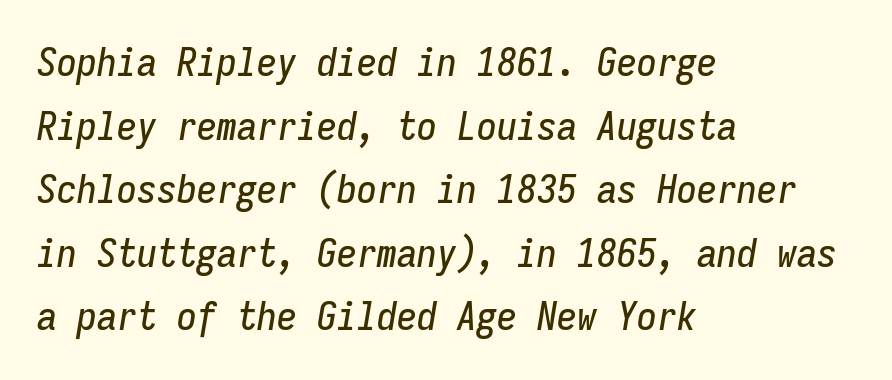
Q: Is the text italic (slanted)? A: Yes, it leans right by about 9 degrees.
Q: Is the text underlined? A: No.
Q: How is the paragraph aligned? A: Left-aligned.
Q: Is the spacing between letters normal or unusually wide? A: Normal.
Q: Is the spacing between lines tight, normal or loose? A: Normal.
Q: Width (condensed, normal, or wide)? A: Condensed.
Q: Stroke contrast? A: Low.
Q: x-height? A: Medium.
Q: Monospaced? A: Yes.
